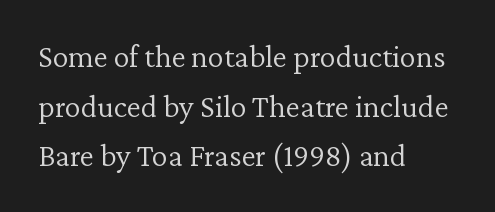
No extra tracking has been applied to these lines. The type sits square on the baseline with zero lean. Leading matches the norm, producing a regular column. Any mark beneath the type? The region is blank.
